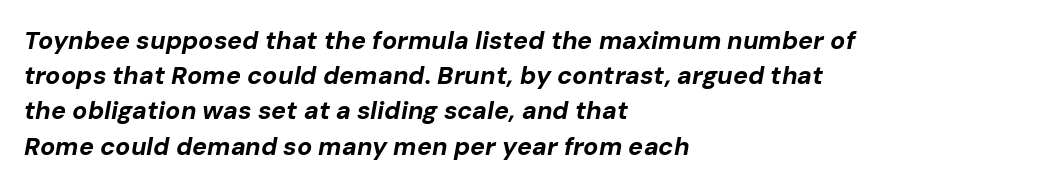
Q: Is the text bold? A: Yes.
Q: Is the text italic (slanted)? A: Yes, it leans right by about 10 degrees.
Q: Is the text underlined? A: No.
Q: How is the paragraph aligned? A: Left-aligned.
Q: Is the spacing between letters normal or unusually wide? A: Normal.
Q: Is the spacing between lines tight, normal or loose? A: Normal.
